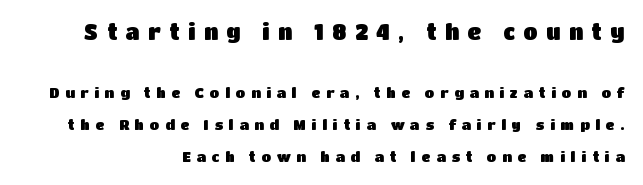
Q: Is the text italic (slanted)? A: No, it is upright.
Q: Is the text underlined? A: No.
Q: How is the paragraph aligned? A: Right-aligned.
Q: Is the spacing between letters normal or unusually wide? A: Unusually wide.
Q: Is the spacing between lines tight, normal or loose? A: Loose.
Q: Which block of text is set in a larger size, the first (top) or the second (bottom)? A: The first (top) one.
